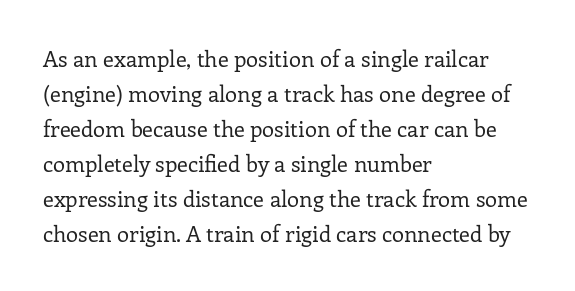
{"italic": "no", "bold": "no", "underline": "no", "align": "left", "line_spacing": "normal", "line_spacing_ratio": 1.59, "letter_spacing": "normal", "letter_spacing_em": 0.0, "glyph_px": 22}
